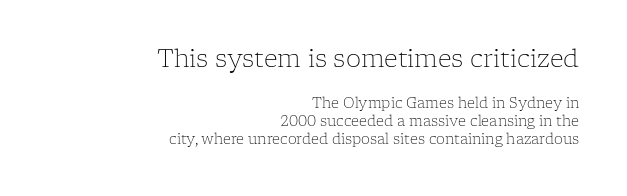
{"italic": "no", "bold": "no", "underline": "no", "align": "right", "line_spacing": "normal", "line_spacing_ratio": 1.26, "letter_spacing": "normal", "letter_spacing_em": 0.0, "larger_block": "first", "size_ratio": 1.71, "glyph_px": 24}
